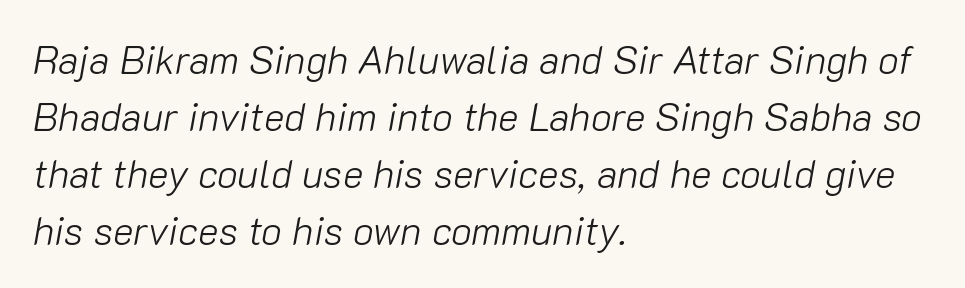
Q: Is the text bold? A: No.
Q: Is the text italic (slanted)? A: Yes, it leans right by about 10 degrees.
Q: Is the text underlined? A: No.
Q: How is the paragraph aligned? A: Left-aligned.
Q: Is the spacing between letters normal or unusually wide? A: Normal.
Q: Is the spacing between lines tight, normal or loose? A: Normal.
Q: Width (condensed, normal, or wide)? A: Normal.
Q: Stroke contrast? A: Low.
Q: x-height? A: Medium.
Q: Monospaced? A: No.
